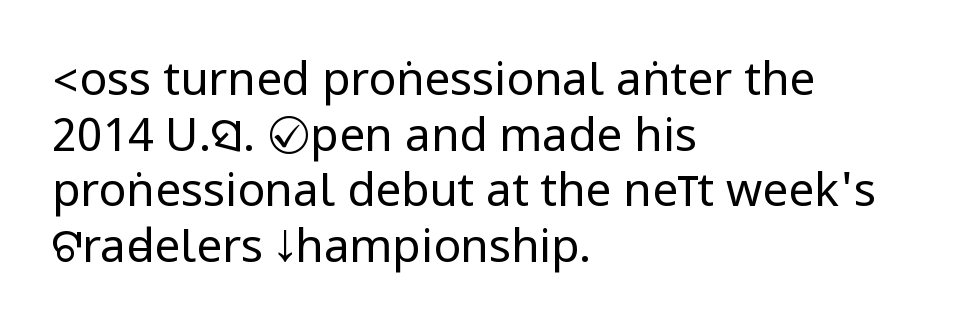
Q: Is the text bold? A: No.
Q: Is the text italic (slanted)? A: No, it is upright.
Q: Is the typeface a serif or a sans-serif typeface? A: Sans-serif.
Q: Is the text underlined? A: No.
Q: How is the paragraph aligned? A: Left-aligned.
Q: Is the spacing between letters normal or unusually wide? A: Normal.
Q: Width (condensed, normal, or wide)? A: Condensed.
Q: Stroke contrast? A: Low.
